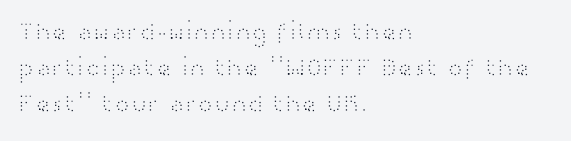
The image shows 25 px text type, upright; set left-aligned, normal line spacing (1.45x), normal letter spacing, not underlined.
